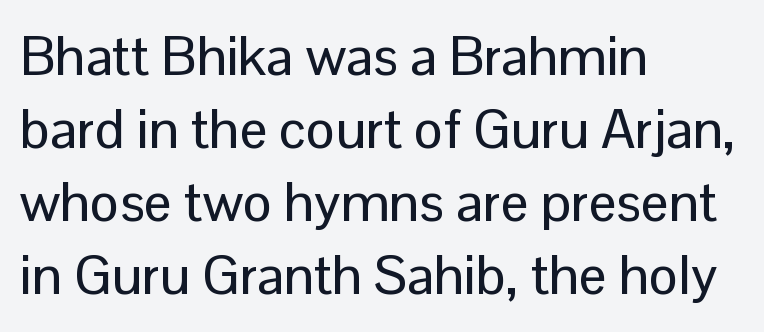
Rendered with straight, roman letterforms. The setting favours the left margin, as ordinary paragraphs usually do. A normal amount of white space separates one row of letters from the next. Font category for this specimen: sans-serif. Default kerning and tracking; the words read as compact shapes.
